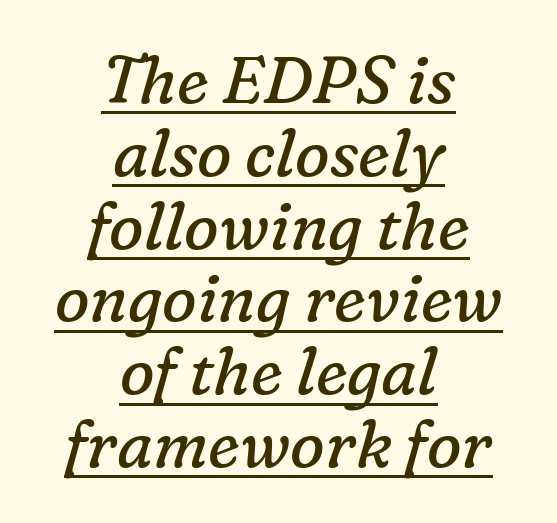
{"serif": "yes", "italic": "yes", "lean": "right", "slant_degrees": 16, "bold": "no", "weight": "regular", "width": "normal", "stroke_contrast": "low", "x_height": "medium", "monospaced": "no", "underline": "yes", "align": "center", "line_spacing": "tight", "line_spacing_ratio": 1.12, "letter_spacing": "normal", "letter_spacing_em": 0.0, "glyph_px": 65}
